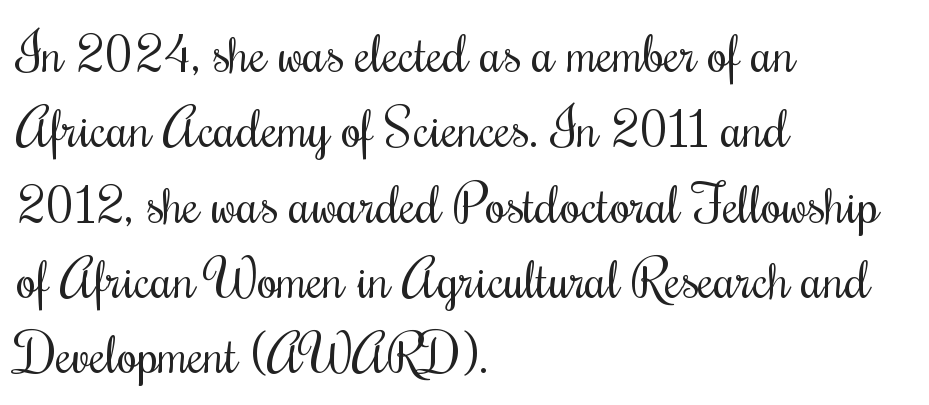
The letters advance in unequal steps, a hallmark of proportional type. The setting favours the left margin, as ordinary paragraphs usually do. Does the leading feel generous? No, just average. Vertical stems look standard width or narrower in stroke.
